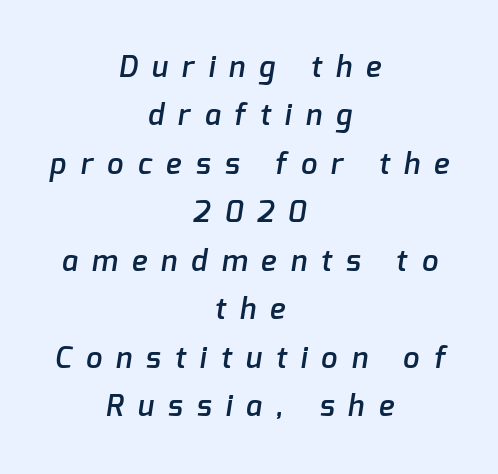
{"serif": "no", "bold": "semi", "weight": "semibold", "width": "normal", "stroke_contrast": "low", "x_height": "medium", "monospaced": "no", "underline": "no", "align": "center", "line_spacing": "normal", "line_spacing_ratio": 1.67, "letter_spacing": "wide", "letter_spacing_em": 0.49, "glyph_px": 29}
